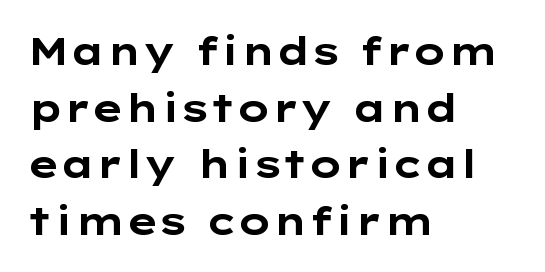
Between one letter and the next there's only the usual sliver of space. The specimen omits any rule beneath the text block's lines. Layout note: lines flush left. Leading matches the norm, producing a regular column.
